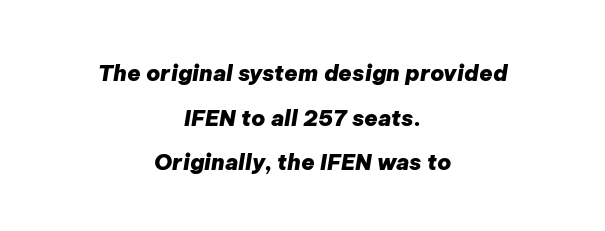
Q: Is the text bold? A: Yes.
Q: Is the text italic (slanted)? A: Yes, it leans right by about 9 degrees.
Q: Is the text underlined? A: No.
Q: How is the paragraph aligned? A: Centered.
Q: Is the spacing between letters normal or unusually wide? A: Normal.
Q: Is the spacing between lines tight, normal or loose? A: Loose.
